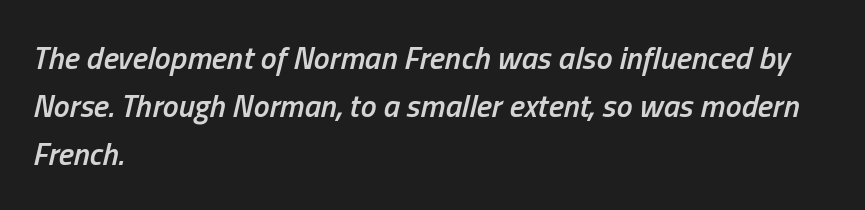
The face used here is proportionally spaced, like ordinary book or web type. Bare-footed words on every line. The characters look somewhat weighty, a semibold short of true bold. The space between consecutive lines is moderate.
